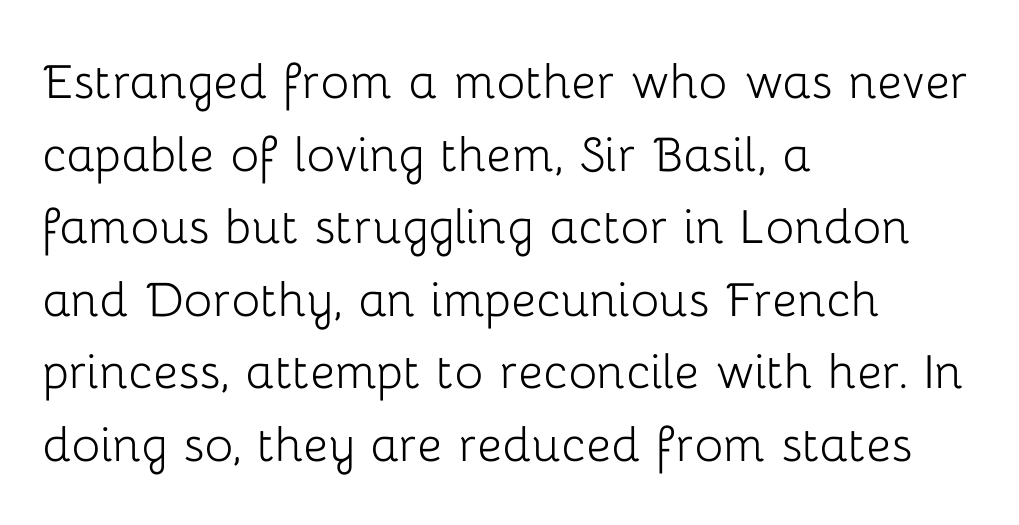
The face used here is proportionally spaced, like ordinary book or web type. Has an underline been added? It has not. The letters sit at their default tracking, neither squeezed nor spread. Ink coverage per letter is moderate at most. In terms of posture, this sample is upright. The passage shown is typeset with a sans-serif family.
